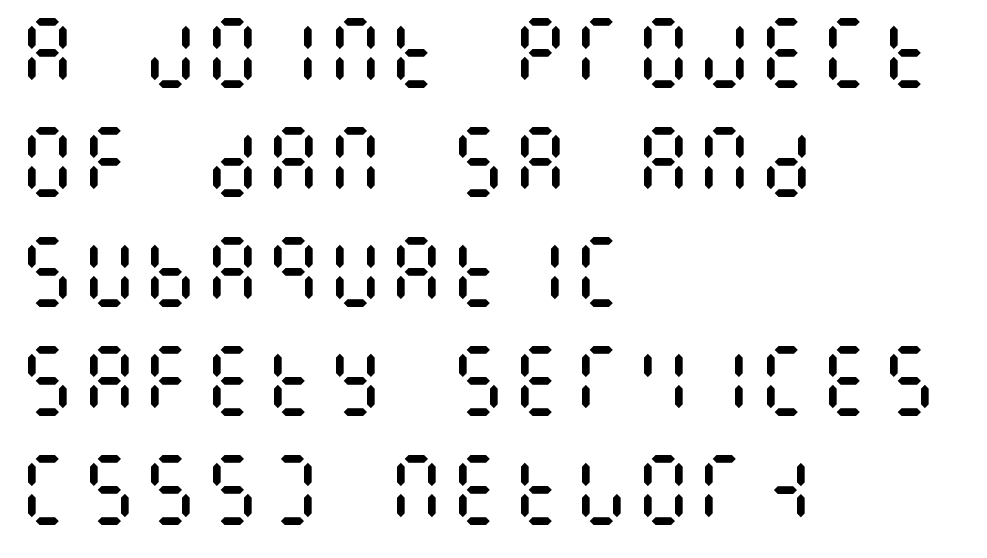
The image shows 77 px regular-weight, condensed type, upright; set left-aligned, normal line spacing (1.42x), normal letter spacing, not underlined; medium stroke contrast and a large x-height.
